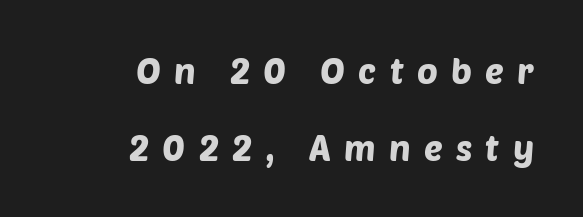
The zone under the glyphs is completely vacant. The characters display no serif detailing; their extremities are plain. Interline gaps are noticeably wide in this sample. These lines are set flush right with a ragged left edge. Think of a printed novel: that variable character pitch is what you see here.
